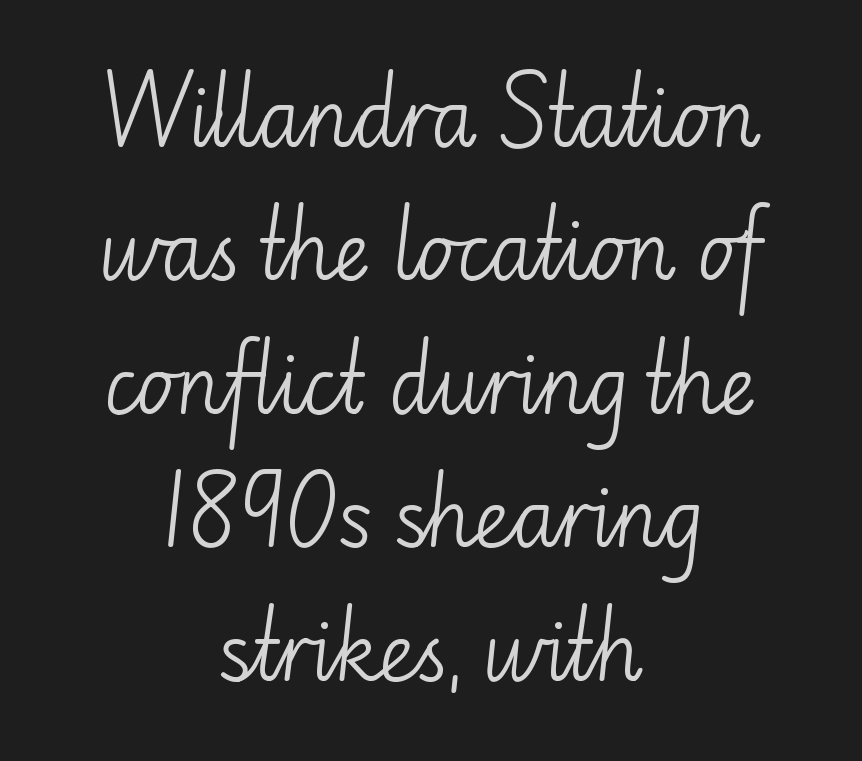
{"serif": "no", "bold": "no", "weight": "light", "width": "normal", "stroke_contrast": "low", "x_height": "small", "monospaced": "no", "underline": "no", "align": "center", "line_spacing_ratio": 1.71, "letter_spacing": "normal", "letter_spacing_em": 0.0, "glyph_px": 78}
